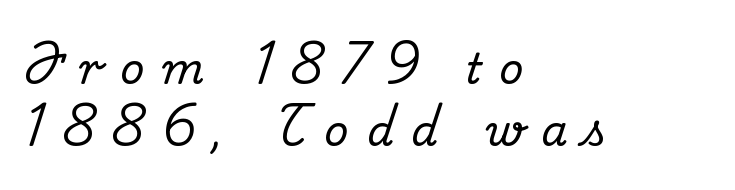
Q: Is the text italic (slanted)? A: Yes.
Q: Is the typeface a serif or a sans-serif typeface? A: Serif.
Q: Is the text underlined? A: No.
Q: How is the paragraph aligned? A: Left-aligned.
Q: Is the spacing between letters normal or unusually wide? A: Unusually wide.
Q: Is the spacing between lines tight, normal or loose? A: Normal.
Q: Width (condensed, normal, or wide)? A: Normal.
Q: Stroke contrast? A: Medium.
Q: x-height? A: Small.
Q: Monospaced? A: No.
